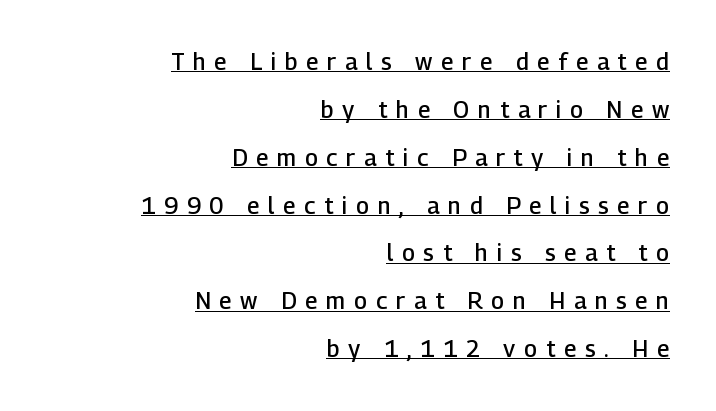
The image shows 23 px text type, upright; set right-aligned, loose line spacing (2.08x), unusually wide letter spacing (+0.38 em), underlined.
